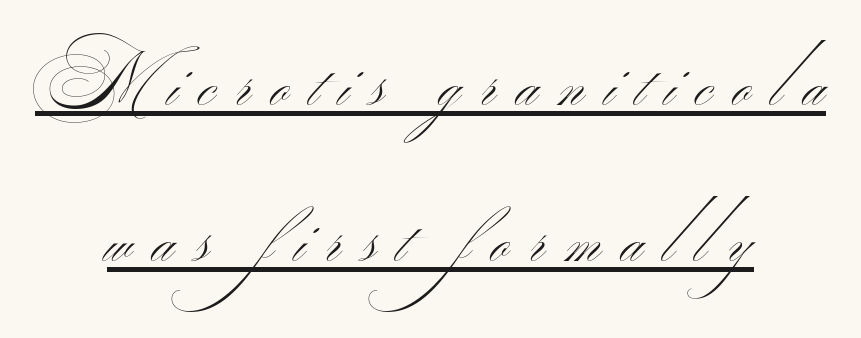
Q: Is the text bold? A: No.
Q: Is the typeface a serif or a sans-serif typeface? A: Sans-serif.
Q: Is the text underlined? A: Yes.
Q: How is the paragraph aligned? A: Centered.
Q: Is the spacing between letters normal or unusually wide? A: Unusually wide.
Q: Is the spacing between lines tight, normal or loose? A: Loose.
Q: Width (condensed, normal, or wide)? A: Wide.
Q: Stroke contrast? A: Medium.
Q: Monospaced? A: No.
